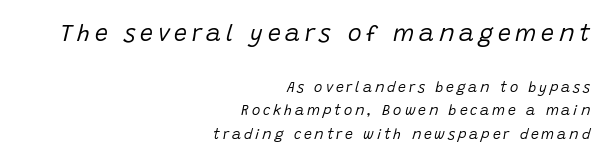
The image shows 23 px text type, italic (leaning right); set right-aligned, normal line spacing (1.67x), unusually wide letter spacing (+0.21 em), not underlined; the first (top) block is 1.64x larger.
